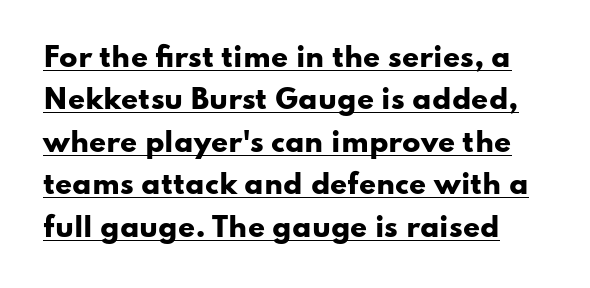
The image shows 27 px bold type, upright; set normal line spacing (1.57x), normal letter spacing, underlined.
